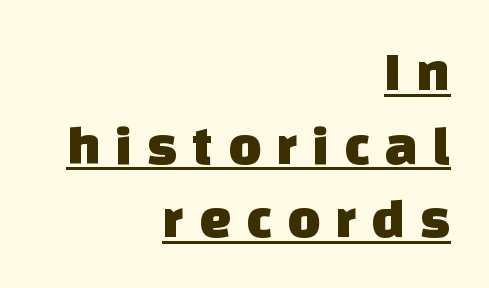
{"serif": "no", "width": "normal", "stroke_contrast": "low", "x_height": "large", "monospaced": "no", "underline": "yes", "align": "right", "line_spacing": "normal", "line_spacing_ratio": 1.29, "letter_spacing": "wide", "letter_spacing_em": 0.26, "glyph_px": 57}
